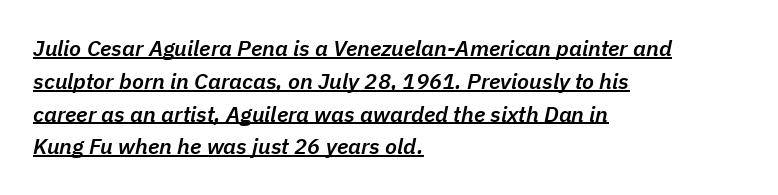
Caption: lettering with a line underneath. The designer left line spacing at the default. Stroke thickness is moderately raised; the sample reads as semibold. Horizontally, the lines are justified to the leading edge only.
